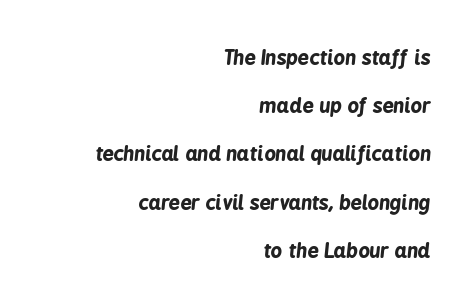
The face used here has the dense, thick strokes of a bold. Unmarked baselines from the first word to the last. Notice how the passage keeps a crisp vertical edge on the right only. This sample uses plain, unmodified letter spacing.
